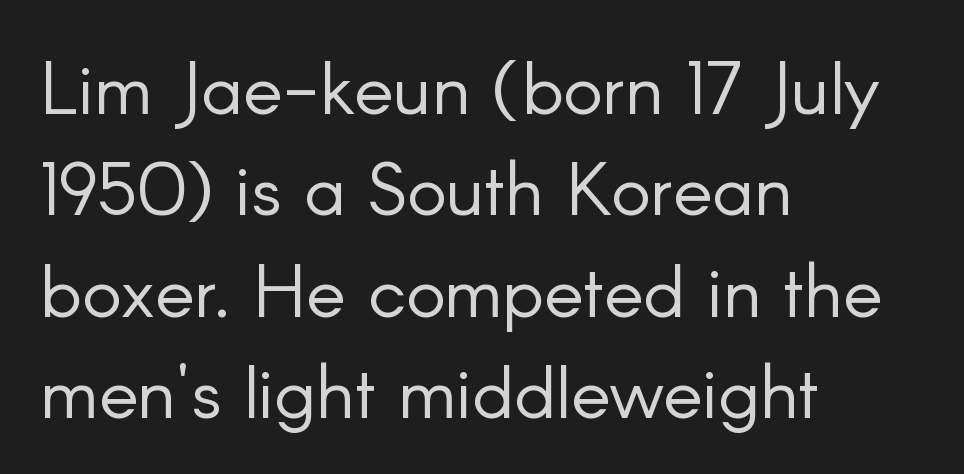
Rule under the text: the space is simply empty. Spacing verdict: proportional, widths tailored to each character. Classification — sans serif. Italic? Not at all — the glyphs are vertical. Casual observation: everything's shoved over to the left.
